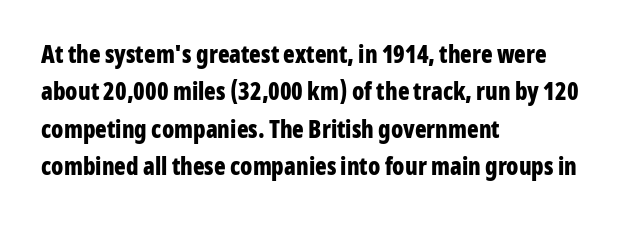
The image shows 24 px bold type, upright; set left-aligned, normal line spacing (1.56x), normal letter spacing, not underlined.
